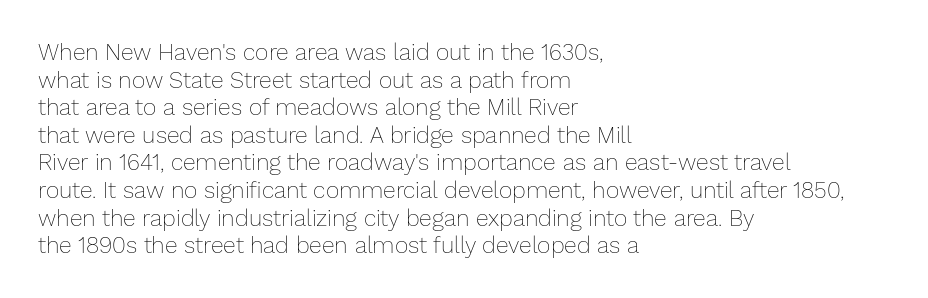
Q: Is the text bold? A: No.
Q: Is the text italic (slanted)? A: No, it is upright.
Q: Is the text underlined? A: No.
Q: How is the paragraph aligned? A: Left-aligned.
Q: Is the spacing between letters normal or unusually wide? A: Normal.
